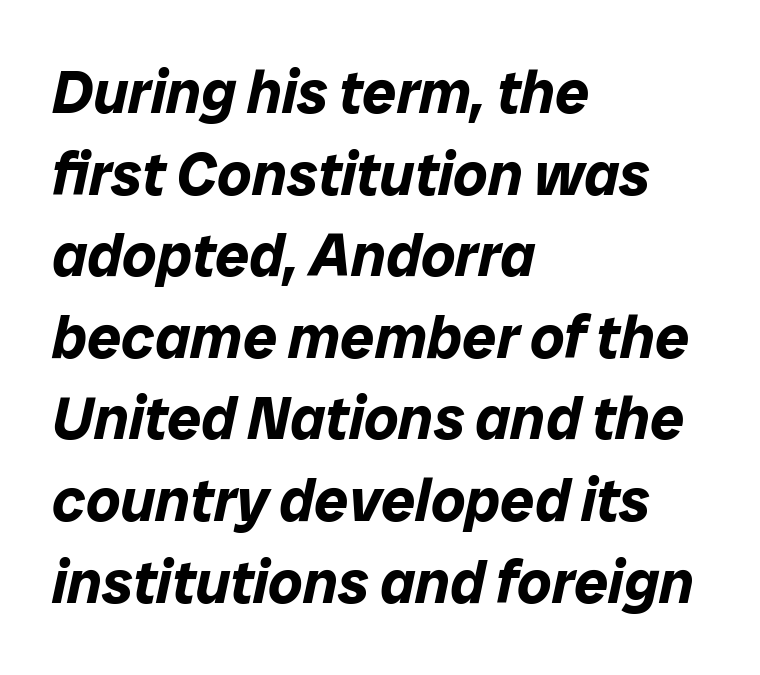
This is heavy type, rendered in bold. Slant detected: the letters are inclined. Default kerning and tracking; the words read as compact shapes. Leftover space on each line is placed entirely after the last word. Do the characters align in a grid? No, the font is proportional.
